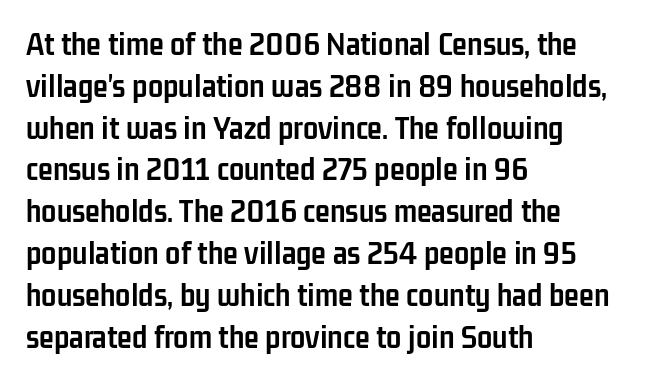
{"serif": "no", "italic": "no", "bold": "yes", "weight": "semibold", "width": "condensed", "stroke_contrast": "low", "x_height": "medium", "monospaced": "no", "underline": "no", "align": "left", "line_spacing_ratio": 1.23, "letter_spacing": "normal", "letter_spacing_em": 0.0, "glyph_px": 34}
